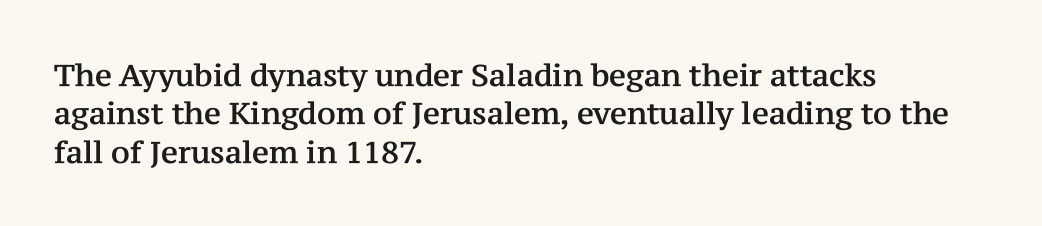
Q: Is the text italic (slanted)? A: No, it is upright.
Q: Is the typeface a serif or a sans-serif typeface? A: Serif.
Q: Is the text underlined? A: No.
Q: How is the paragraph aligned? A: Left-aligned.
Q: Is the spacing between letters normal or unusually wide? A: Normal.
Q: Is the spacing between lines tight, normal or loose? A: Normal.
Q: Width (condensed, normal, or wide)? A: Normal.
Q: Stroke contrast? A: Medium.
Q: x-height? A: Medium.
Q: Monospaced? A: No.
